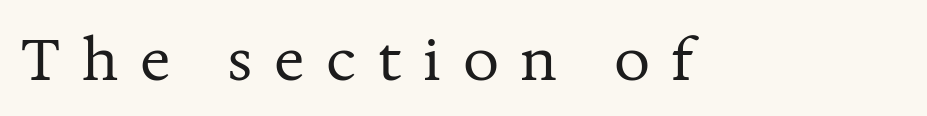
{"serif": "yes", "italic": "no", "bold": "no", "weight": "regular", "width": "normal", "stroke_contrast": "medium", "x_height": "medium", "monospaced": "no", "underline": "no", "letter_spacing": "wide", "letter_spacing_em": 0.38, "glyph_px": 57}
